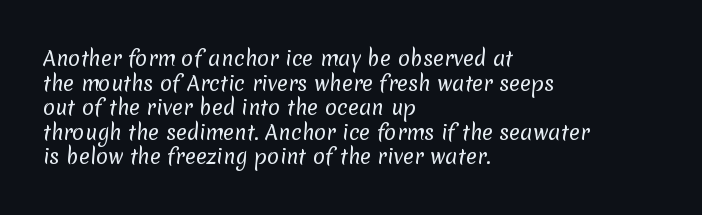
The rendering keeps characters at their native spacing. Visually the block forms a straight wall on the left and a jagged coastline on the right. The space directly below the letters is spotless. Stems and bowls with no extra thickness — not bold.
